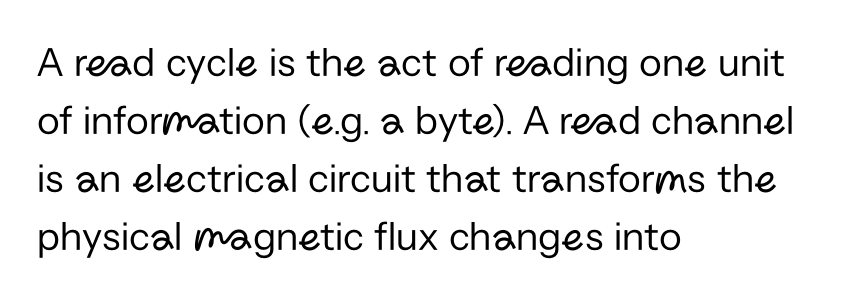
{"serif": "no", "italic": "no", "bold": "no", "weight": "regular", "width": "normal", "stroke_contrast": "low", "x_height": "medium", "monospaced": "no", "underline": "no", "align": "left", "line_spacing": "normal", "line_spacing_ratio": 1.38, "letter_spacing": "normal", "letter_spacing_em": 0.0, "glyph_px": 42}
